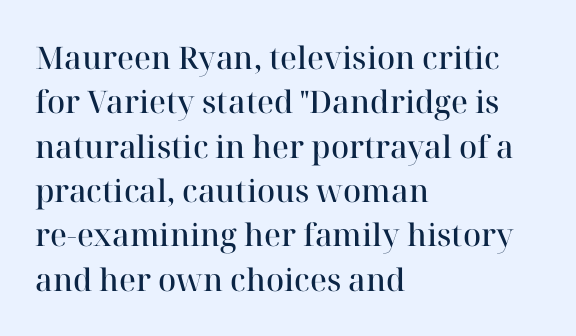
{"serif": "yes", "italic": "no", "bold": "semi", "weight": "semibold", "width": "normal", "stroke_contrast": "high", "x_height": "medium", "monospaced": "no", "underline": "no", "align": "left", "line_spacing": "normal", "line_spacing_ratio": 1.43, "letter_spacing": "normal", "letter_spacing_em": 0.0, "glyph_px": 31}
